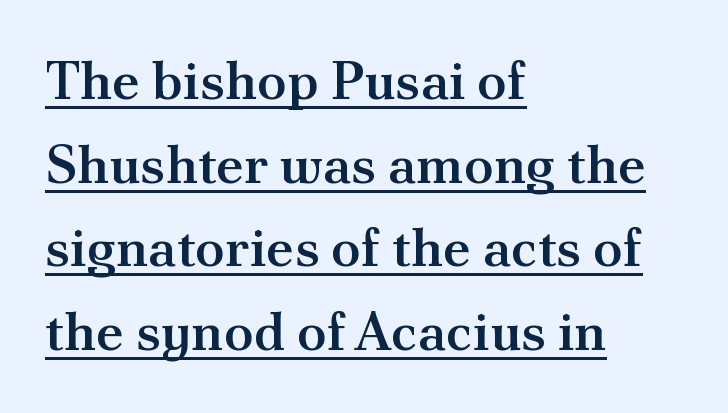
The image shows 54 px semibold serif type, upright; set left-aligned, normal line spacing (1.55x), normal letter spacing, underlined; medium stroke contrast and a small x-height.
